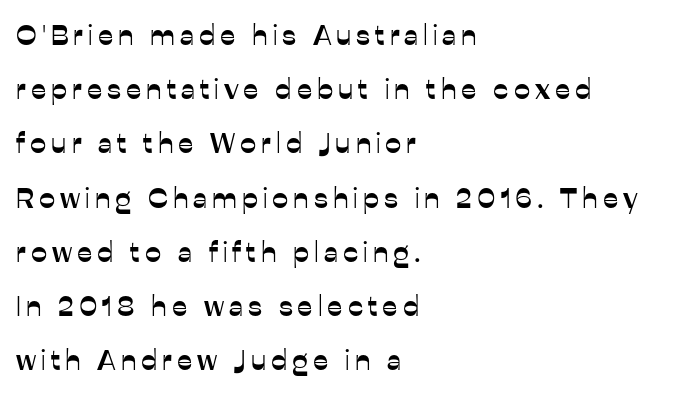
The image shows 29 px sans-serif type, upright; set left-aligned, line spacing 1.87x, not underlined; low stroke contrast and a medium x-height.
